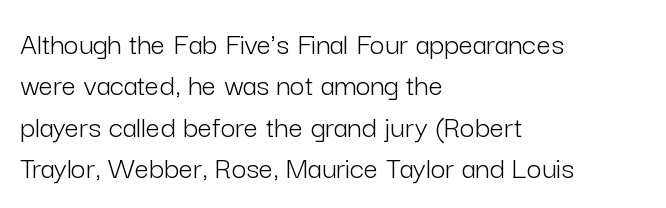
Q: Is the text bold? A: No.
Q: Is the text italic (slanted)? A: No, it is upright.
Q: Is the typeface a serif or a sans-serif typeface? A: Sans-serif.
Q: Is the text underlined? A: No.
Q: How is the paragraph aligned? A: Left-aligned.
Q: Is the spacing between letters normal or unusually wide? A: Normal.
Q: Is the spacing between lines tight, normal or loose? A: Normal.
Q: Width (condensed, normal, or wide)? A: Normal.
Q: Stroke contrast? A: Low.
Q: x-height? A: Medium.
Q: Monospaced? A: No.
